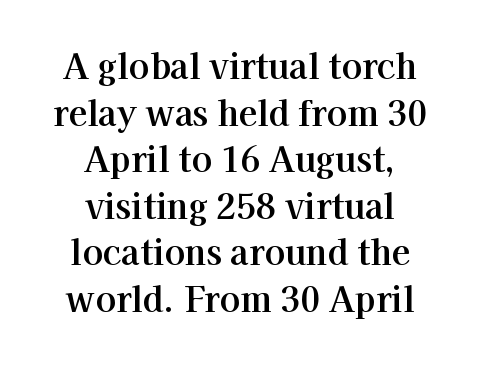
{"serif": "yes", "italic": "no", "width": "normal", "stroke_contrast": "high", "x_height": "medium", "monospaced": "no", "underline": "no", "align": "center", "line_spacing": "normal", "line_spacing_ratio": 1.37, "letter_spacing": "normal", "letter_spacing_em": 0.0, "glyph_px": 34}
